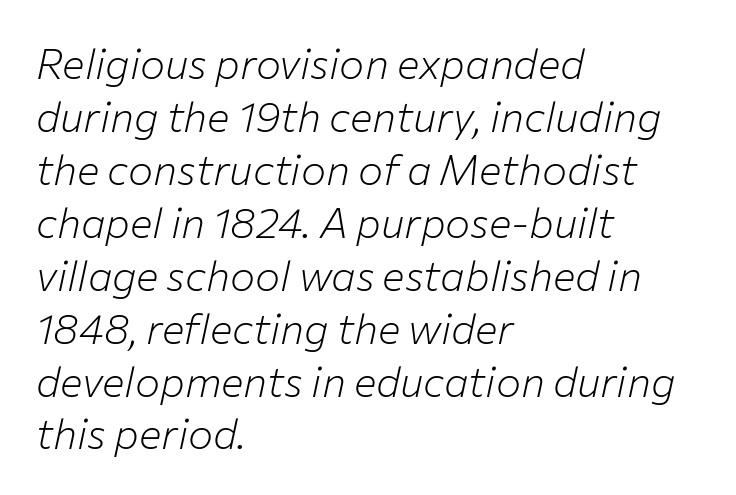
The image shows 42 px light type, italic (leaning right); set left-aligned, normal line spacing (1.26x), normal letter spacing, not underlined; low stroke contrast and a medium x-height.
